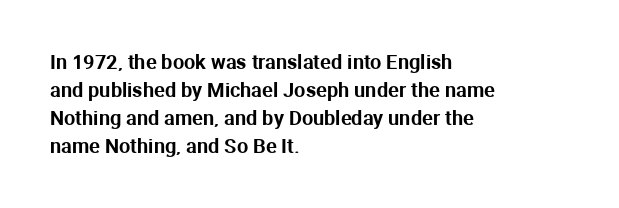
Ordinary non-slanted type is in use. Type without underlining. A typesetter would call this zero additional tracking. Horizontally, the lines are justified to the leading edge only. Honestly, the row spacing looks completely unremarkable.
